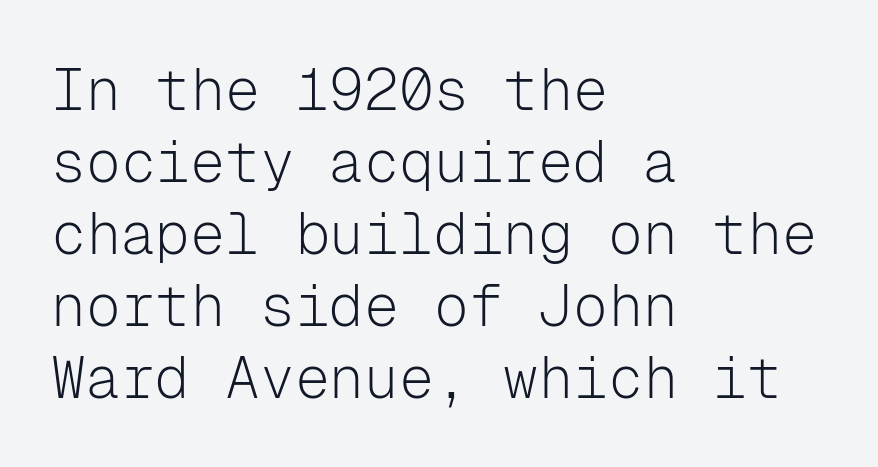
The image shows 58 px light sans-serif type, upright, monospaced; set left-aligned, line spacing 1.24x, normal letter spacing, not underlined; low stroke contrast and a medium x-height.
